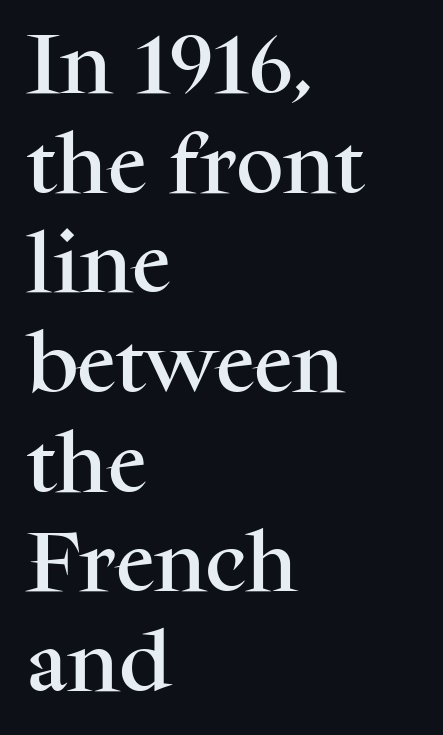
Q: Is the text italic (slanted)? A: No, it is upright.
Q: Is the typeface a serif or a sans-serif typeface? A: Serif.
Q: Is the text underlined? A: No.
Q: How is the paragraph aligned? A: Left-aligned.
Q: Is the spacing between letters normal or unusually wide? A: Normal.
Q: Is the spacing between lines tight, normal or loose? A: Normal.
Q: Width (condensed, normal, or wide)? A: Normal.
Q: Stroke contrast? A: Medium.
Q: x-height? A: Medium.
Q: Monospaced? A: No.
